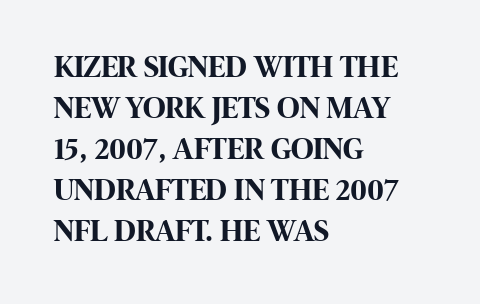
Q: Is the text bold? A: Yes.
Q: Is the text italic (slanted)? A: No, it is upright.
Q: Is the typeface a serif or a sans-serif typeface? A: Sans-serif.
Q: Is the text underlined? A: No.
Q: How is the paragraph aligned? A: Left-aligned.
Q: Is the spacing between letters normal or unusually wide? A: Normal.
Q: Is the spacing between lines tight, normal or loose? A: Normal.
Q: Width (condensed, normal, or wide)? A: Condensed.
Q: Stroke contrast? A: High.
Q: x-height? A: Large.
Q: Monospaced? A: No.
